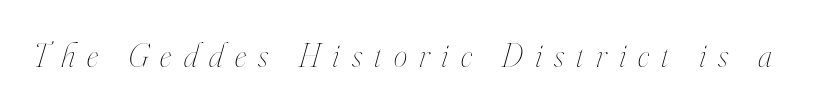
Beneath every word, the page is bare. Rendered with sloped, italic letterforms. Tracking value appears strongly positive — letters spread wide. Looks like regular typesetting: each glyph gets only the width it needs. Nothing heavy about these letters — not bold at all.
